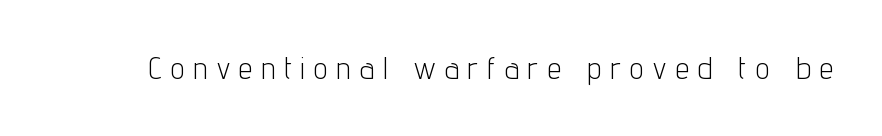
The image shows 31 px light, condensed sans-serif type, upright; set unusually wide letter spacing (+0.3 em), not underlined; low stroke contrast and a medium x-height.
